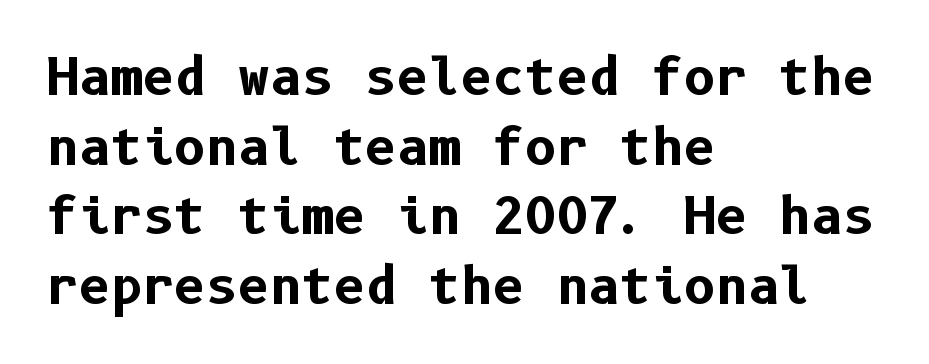
This sample keeps an unexceptional amount of space between lines. Standard letterfit; no display-style spreading of the glyphs. Typographic density is high because the face is bold. This is roman type, the default non-slanted kind. Is this a sans? Yes — the strokes have no serifs. Leftover space on each line is placed entirely after the last word.
